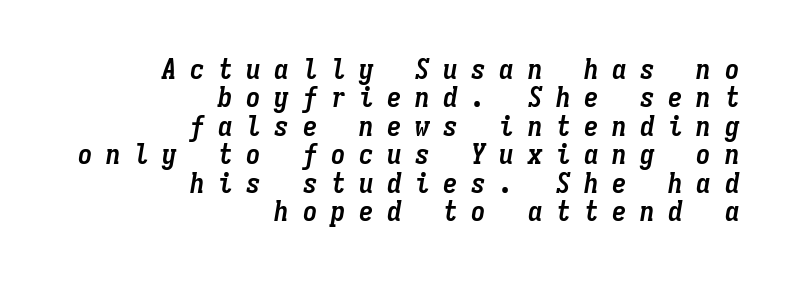
The image shows 29 px semibold, condensed type, italic (leaning right), monospaced; set right-aligned, tight line spacing (0.98x), unusually wide letter spacing (+0.47 em), not underlined; low stroke contrast and a medium x-height.
